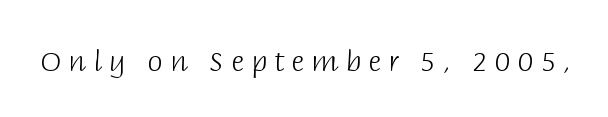
Q: Is the text bold? A: No.
Q: Is the text italic (slanted)? A: No, it is upright.
Q: Is the typeface a serif or a sans-serif typeface? A: Sans-serif.
Q: Is the text underlined? A: No.
Q: Is the spacing between letters normal or unusually wide? A: Unusually wide.
Q: Width (condensed, normal, or wide)? A: Normal.
Q: Stroke contrast? A: Low.
Q: x-height? A: Large.
Q: Monospaced? A: No.
